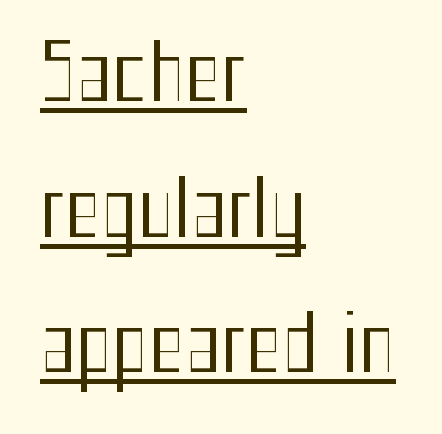
Q: Is the text bold? A: No.
Q: Is the text italic (slanted)? A: No, it is upright.
Q: Is the typeface a serif or a sans-serif typeface? A: Sans-serif.
Q: Is the text underlined? A: Yes.
Q: How is the paragraph aligned? A: Left-aligned.
Q: Is the spacing between letters normal or unusually wide? A: Normal.
Q: Width (condensed, normal, or wide)? A: Condensed.
Q: Stroke contrast? A: Medium.
Q: x-height? A: Medium.
Q: Monospaced? A: No.
